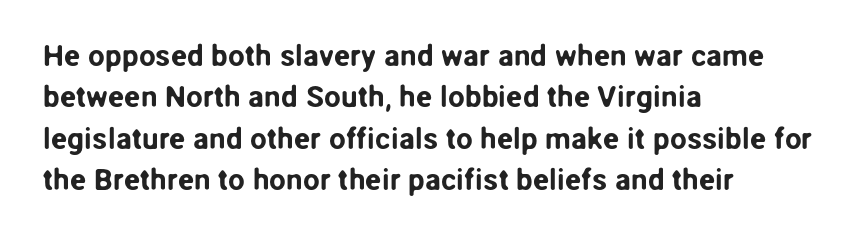
{"serif": "no", "italic": "no", "width": "normal", "stroke_contrast": "low", "x_height": "medium", "monospaced": "no", "underline": "no", "align": "left", "line_spacing": "normal", "line_spacing_ratio": 1.38, "letter_spacing": "normal", "letter_spacing_em": 0.0, "glyph_px": 30}
